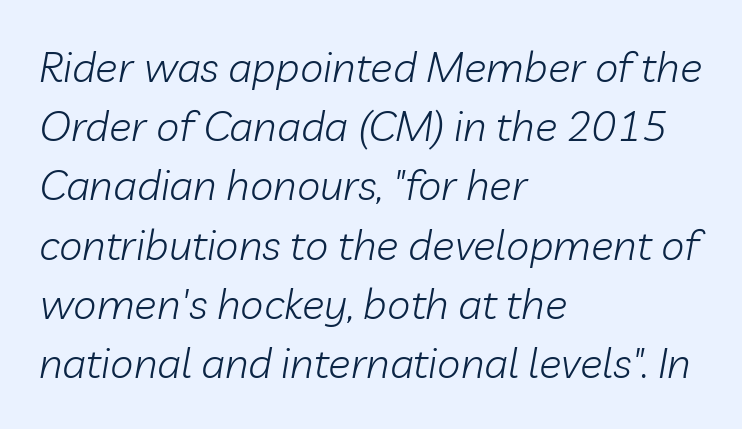
{"italic": "yes", "lean": "right", "slant_degrees": 10, "bold": "no", "weight": "light", "width": "normal", "stroke_contrast": "low", "x_height": "medium", "monospaced": "no", "underline": "no", "align": "left", "line_spacing": "normal", "line_spacing_ratio": 1.41, "letter_spacing": "normal", "letter_spacing_em": 0.0, "glyph_px": 42}
